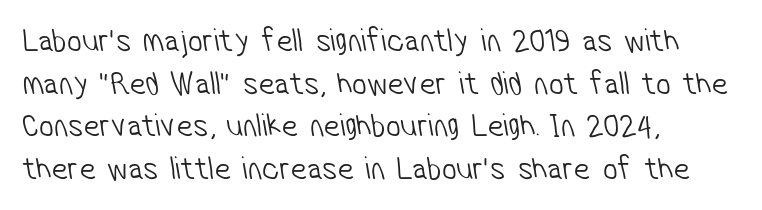
Q: Is the text bold? A: No.
Q: Is the typeface a serif or a sans-serif typeface? A: Sans-serif.
Q: Is the text underlined? A: No.
Q: How is the paragraph aligned? A: Left-aligned.
Q: Is the spacing between letters normal or unusually wide? A: Normal.
Q: Is the spacing between lines tight, normal or loose? A: Normal.
Q: Width (condensed, normal, or wide)? A: Condensed.
Q: Stroke contrast? A: Low.
Q: x-height? A: Medium.
Q: Monospaced? A: No.
